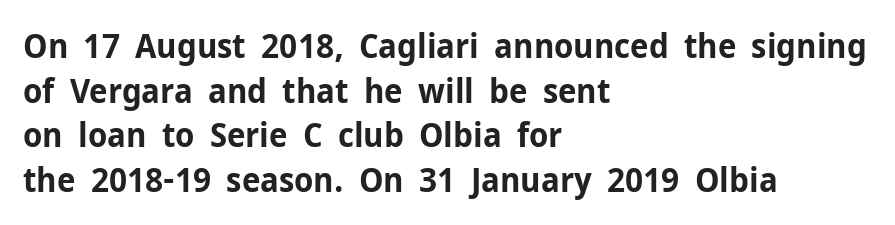
The image shows 34 px bold sans-serif type, upright; set left-aligned, normal line spacing (1.31x), normal letter spacing, not underlined; low stroke contrast and a medium x-height.
